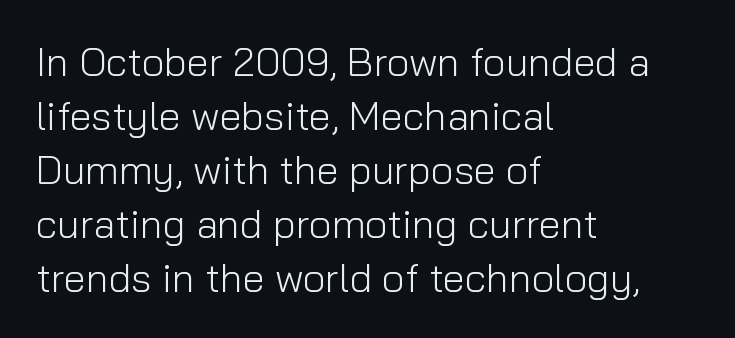
Q: Is the text bold? A: No.
Q: Is the text italic (slanted)? A: No, it is upright.
Q: Is the typeface a serif or a sans-serif typeface? A: Sans-serif.
Q: Is the text underlined? A: No.
Q: How is the paragraph aligned? A: Left-aligned.
Q: Is the spacing between letters normal or unusually wide? A: Normal.
Q: Is the spacing between lines tight, normal or loose? A: Normal.
Q: Width (condensed, normal, or wide)? A: Normal.
Q: Stroke contrast? A: Low.
Q: x-height? A: Medium.
Q: Monospaced? A: No.
